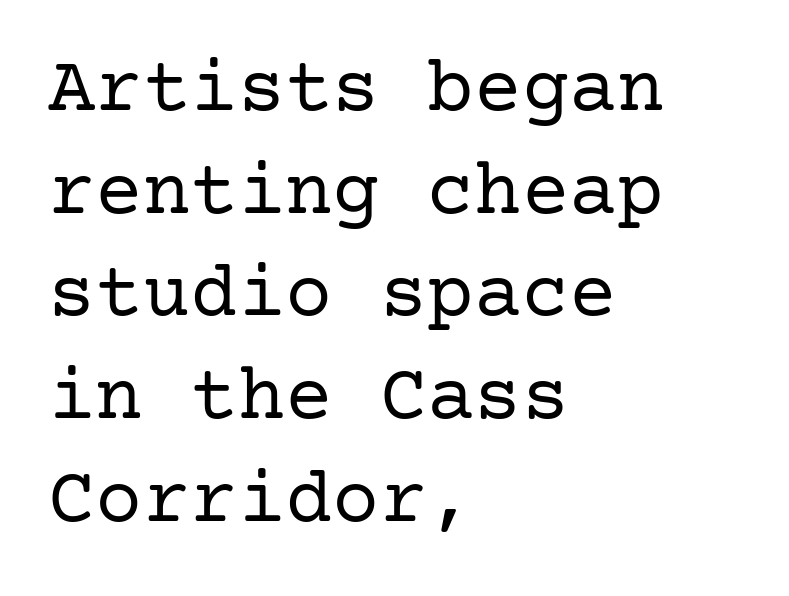
When letters stand straight like this, we call the style roman or upright. Regarding leading, the lines here are spaced in the standard way. There is no visible air inserted between adjacent glyphs. This sample is left-justified, so line endings fall wherever the words run out. The area under the type is left untouched.
